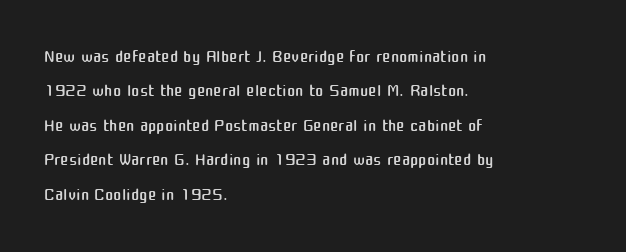
Spacing between characters is what you'd get straight out of the box. The passage shown is not underscored anywhere. The lines in this sample share a left origin and differ only in where they stop. The lines sit at an ordinary, default distance from one another. Is the type heavy? It reads as light-to-regular instead.
